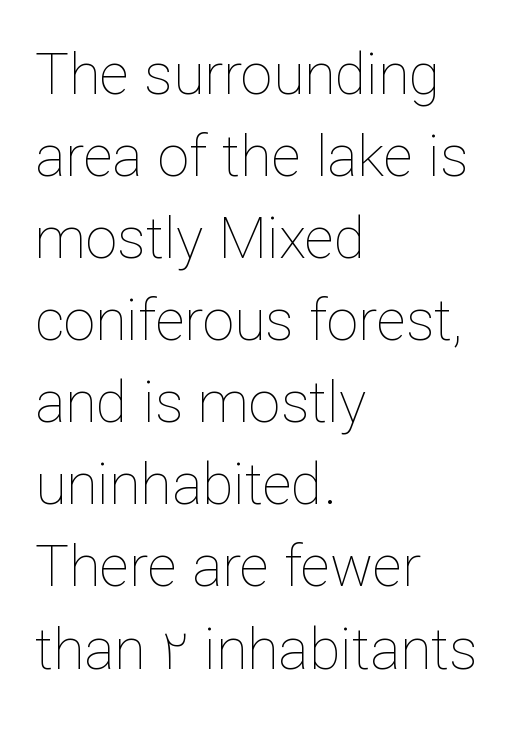
{"italic": "no", "bold": "no", "weight": "thin", "width": "normal", "stroke_contrast": "low", "x_height": "medium", "monospaced": "no", "underline": "no", "align": "left", "line_spacing": "normal", "line_spacing_ratio": 1.44, "letter_spacing": "normal", "letter_spacing_em": 0.0, "glyph_px": 57}
